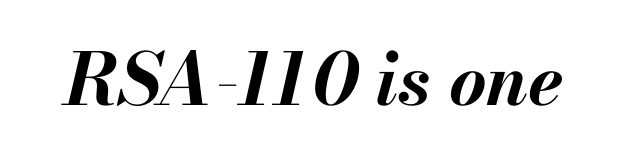
Q: Is the text bold? A: Yes.
Q: Is the text italic (slanted)? A: Yes, it leans right by about 13 degrees.
Q: Is the text underlined? A: No.
Q: Is the spacing between letters normal or unusually wide? A: Normal.
Q: Width (condensed, normal, or wide)? A: Normal.
Q: Stroke contrast? A: Medium.
Q: x-height? A: Small.
Q: Monospaced? A: No.
